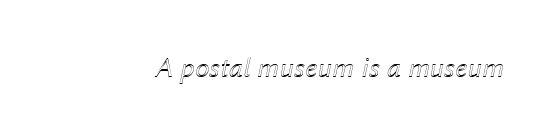
The image shows 29 px text type, italic (leaning right); set normal letter spacing, not underlined; a medium x-height.
